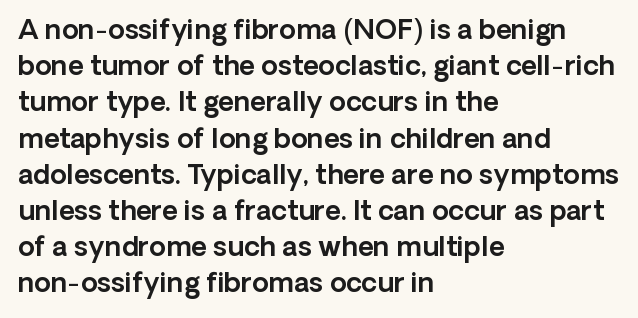
The image shows 27 px text type, upright; set left-aligned, normal line spacing (1.34x), normal letter spacing, not underlined.
